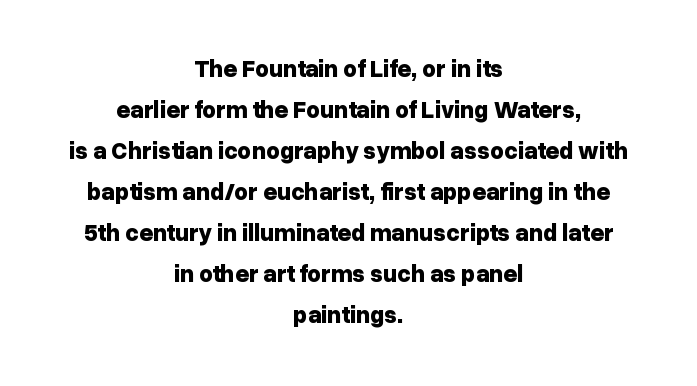
The whitespace from short lines is split evenly between both sides. Glyph-to-glyph distance matches everyday printed text. Style check: upright. A dark, heavy texture on the line: the type is bold. This rendering features lettering with no underline.
